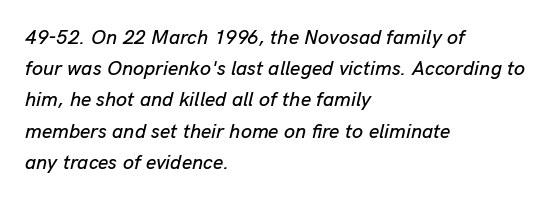
{"italic": "yes", "lean": "right", "slant_degrees": 13, "underline": "no", "align": "left", "line_spacing": "normal", "line_spacing_ratio": 1.56, "letter_spacing": "normal", "letter_spacing_em": 0.0, "glyph_px": 20}
